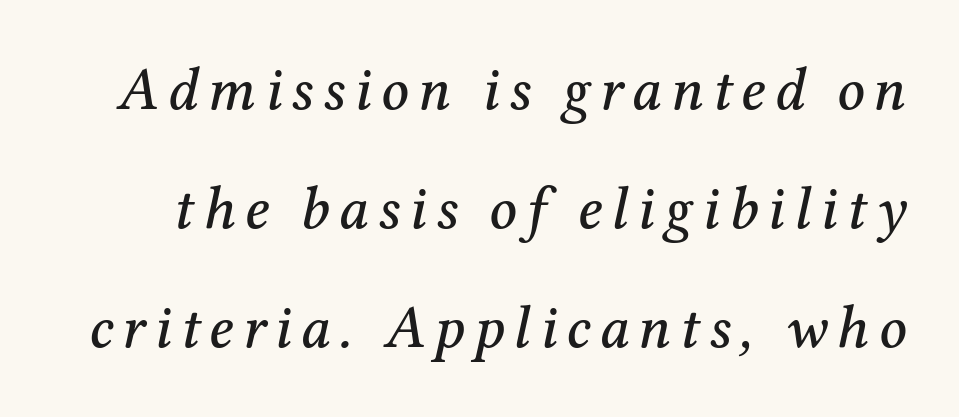
Q: Is the text italic (slanted)? A: Yes, it leans right by about 12 degrees.
Q: Is the typeface a serif or a sans-serif typeface? A: Serif.
Q: Is the text underlined? A: No.
Q: Is the spacing between lines tight, normal or loose? A: Loose.
Q: Width (condensed, normal, or wide)? A: Normal.
Q: Stroke contrast? A: Medium.
Q: x-height? A: Medium.
Q: Monospaced? A: No.
